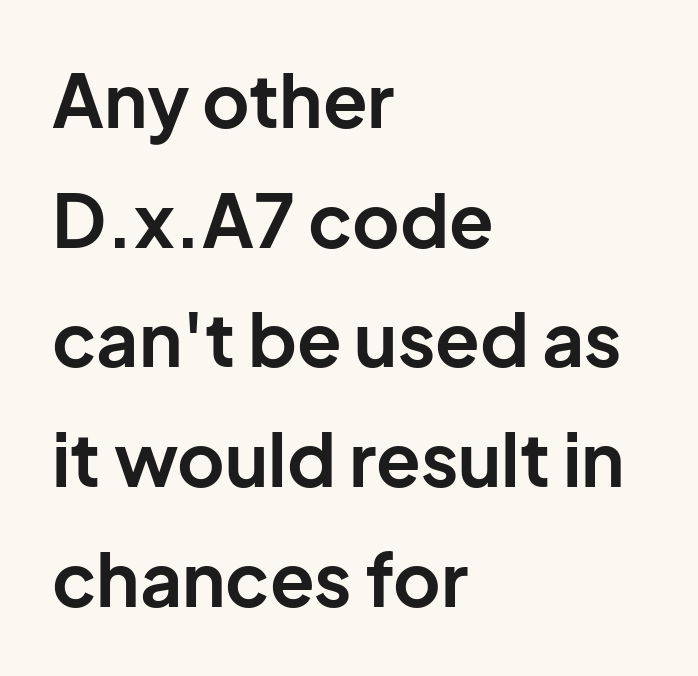
{"serif": "no", "italic": "no", "bold": "yes", "weight": "bold", "width": "normal", "stroke_contrast": "low", "x_height": "medium", "monospaced": "no", "underline": "no", "align": "left", "line_spacing": "normal", "line_spacing_ratio": 1.64, "letter_spacing": "normal", "letter_spacing_em": 0.0, "glyph_px": 73}
